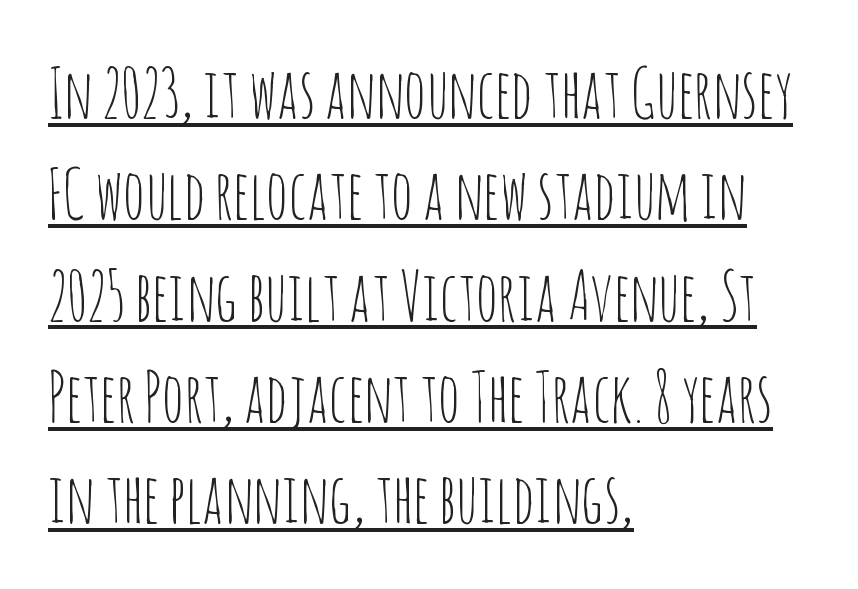
Q: Is the text bold? A: No.
Q: Is the text italic (slanted)? A: No, it is upright.
Q: Is the typeface a serif or a sans-serif typeface? A: Sans-serif.
Q: Is the text underlined? A: Yes.
Q: How is the paragraph aligned? A: Left-aligned.
Q: Is the spacing between letters normal or unusually wide? A: Normal.
Q: Is the spacing between lines tight, normal or loose? A: Normal.
Q: Width (condensed, normal, or wide)? A: Condensed.
Q: Stroke contrast? A: Low.
Q: x-height? A: Large.
Q: Monospaced? A: No.
